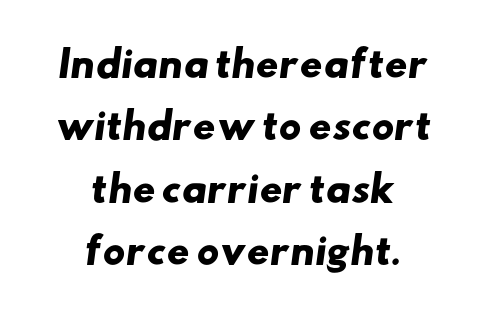
A student would call this center alignment; a typographer would say set centered. Students, this is bold: see how much ink each stroke carries. Think of a printed novel: that variable character pitch is what you see here. To sum up the face: it is a sans, with no serifs. Glyph-to-glyph distance matches everyday printed text. Nobody drew a line under any word here.
